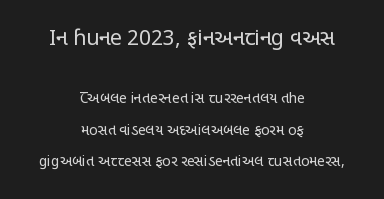
{"italic": "no", "bold": "no", "underline": "no", "align": "center", "line_spacing": "loose", "line_spacing_ratio": 2.25, "letter_spacing": "normal", "letter_spacing_em": 0.0, "larger_block": "first", "size_ratio": 1.5, "glyph_px": 21}
